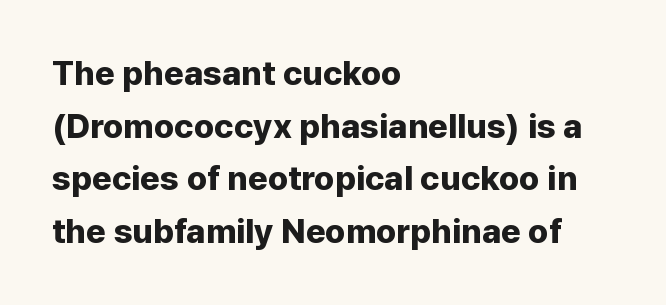
{"serif": "no", "italic": "no", "bold": "yes", "weight": "bold", "width": "normal", "stroke_contrast": "low", "x_height": "medium", "monospaced": "no", "underline": "no", "align": "left", "line_spacing": "normal", "line_spacing_ratio": 1.55, "letter_spacing": "normal", "letter_spacing_em": 0.0, "glyph_px": 34}
